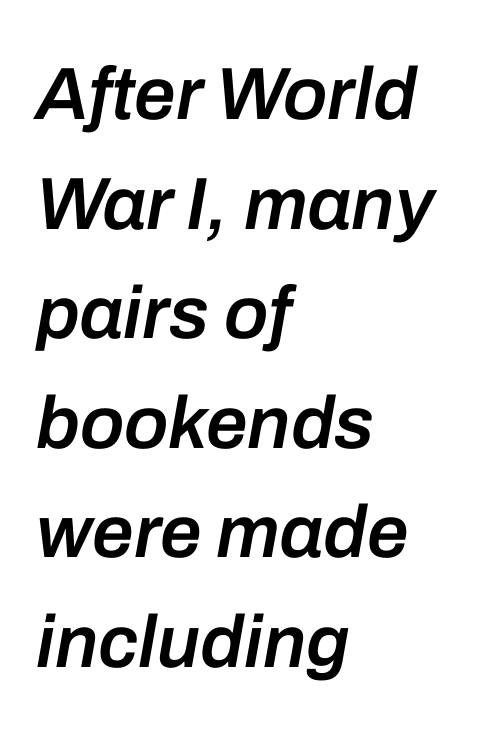
Q: Is the text bold? A: Semi-bold.
Q: Is the text italic (slanted)? A: Yes, it leans right by about 10 degrees.
Q: Is the text underlined? A: No.
Q: How is the paragraph aligned? A: Left-aligned.
Q: Is the spacing between letters normal or unusually wide? A: Normal.
Q: Is the spacing between lines tight, normal or loose? A: Normal.
Q: Width (condensed, normal, or wide)? A: Normal.
Q: Stroke contrast? A: Low.
Q: x-height? A: Medium.
Q: Monospaced? A: No.
